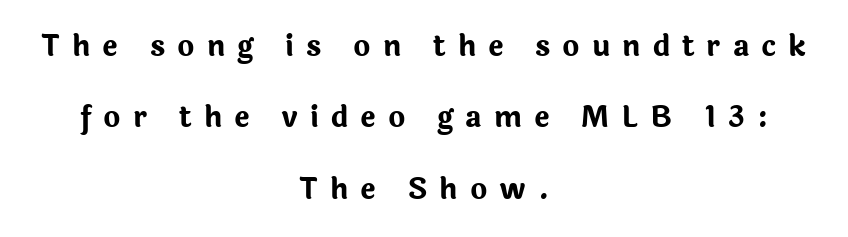
The strokes are fattened all the way to bold. Is this a sans? Yes — the strokes have no serifs. Short and long lines alike share a common midpoint. Spacing verdict: proportional, widths tailored to each character. In terms of posture, this sample is upright.
